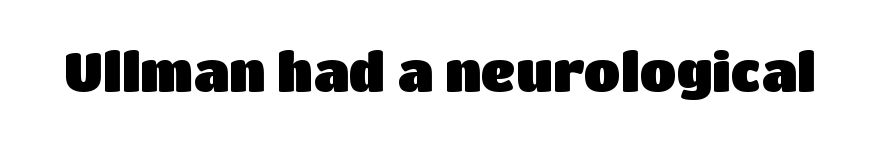
The image shows 54 px sans-serif type, upright; set normal letter spacing, not underlined; low stroke contrast and a large x-height.
